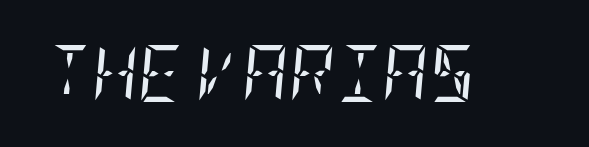
The passage shown has conventional tracking throughout. This rendering features lettering with no underline. Old-style or modern, the face here clearly has serifs. Nothing heavy about these letters — not bold at all. Characters are canted at an angle relative to the baseline's perpendicular.
